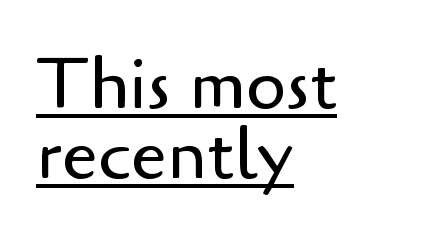
Each letter's strokes conclude bluntly, with no projecting serifs. Layout note: lines flush left. Here the glyphs are tracked normally, forming tight word shapes. The font's upright variant was chosen for this text. In designer terms, the underline attribute is active on this setting.
